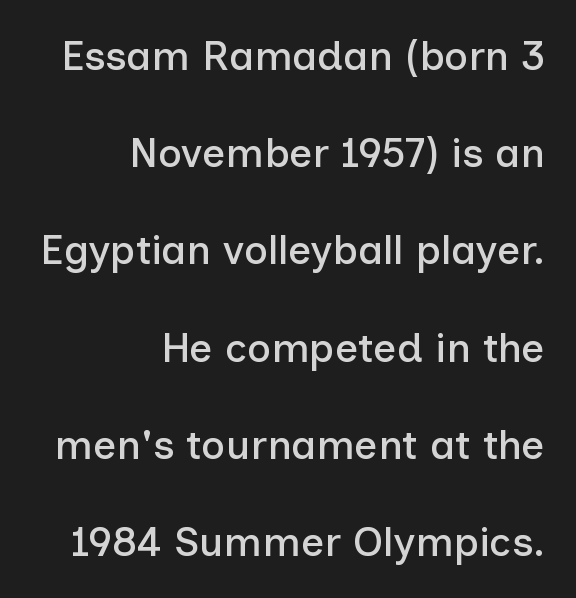
Q: Is the text italic (slanted)? A: No, it is upright.
Q: Is the typeface a serif or a sans-serif typeface? A: Sans-serif.
Q: Is the text underlined? A: No.
Q: How is the paragraph aligned? A: Right-aligned.
Q: Is the spacing between letters normal or unusually wide? A: Normal.
Q: Is the spacing between lines tight, normal or loose? A: Loose.
Q: Width (condensed, normal, or wide)? A: Normal.
Q: Stroke contrast? A: Low.
Q: x-height? A: Medium.
Q: Monospaced? A: No.
